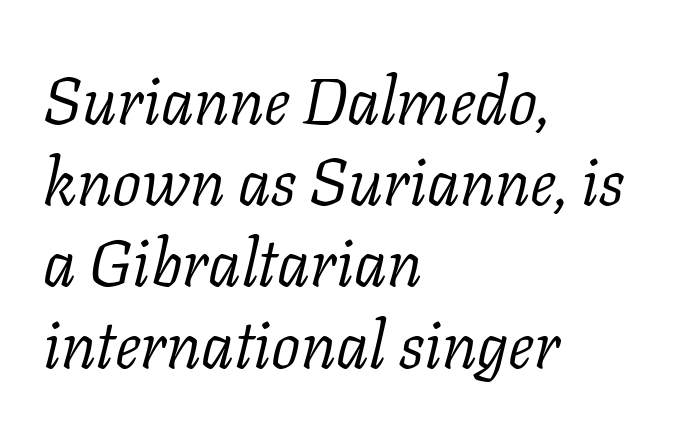
{"serif": "yes", "italic": "yes", "lean": "right", "slant_degrees": 11, "bold": "no", "weight": "light", "width": "normal", "stroke_contrast": "low", "x_height": "medium", "monospaced": "no", "underline": "no", "align": "left", "line_spacing": "normal", "line_spacing_ratio": 1.25, "letter_spacing": "normal", "letter_spacing_em": 0.0, "glyph_px": 65}
